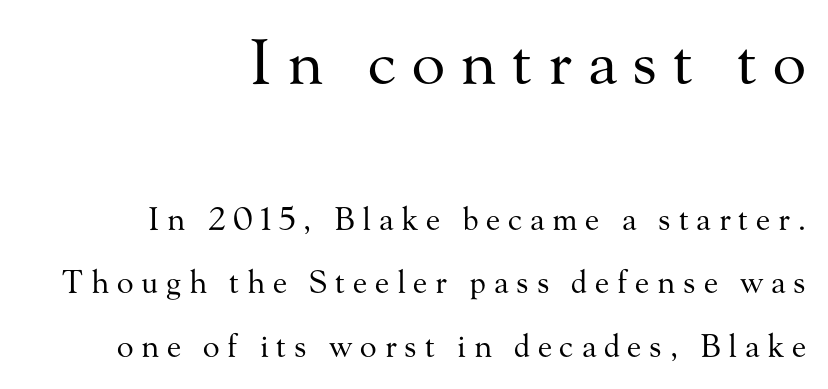
The image shows 62 px regular-weight serif type, upright; set right-aligned, loose line spacing (2.05x), unusually wide letter spacing (+0.25 em), not underlined; the first (top) block is 2.0x larger; medium stroke contrast and a small x-height.
